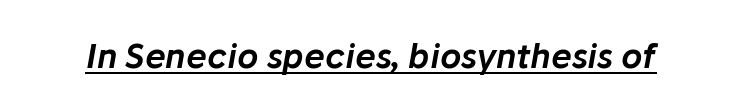
The image shows 33 px text type, italic (leaning right); set normal letter spacing, underlined; low stroke contrast and a medium x-height.
